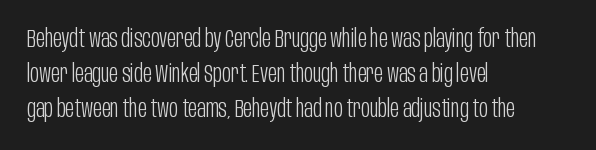
{"italic": "no", "bold": "no", "underline": "no", "align": "left", "line_spacing": "normal", "line_spacing_ratio": 1.45, "letter_spacing": "normal", "letter_spacing_em": 0.0, "glyph_px": 24}
